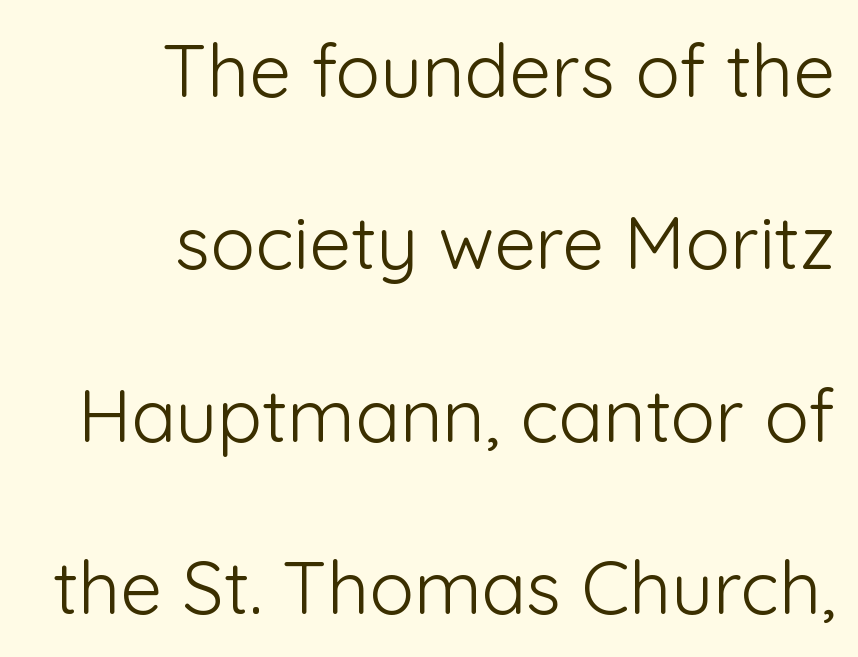
Is this a fixed-width face? No — the glyphs have proportional, varying widths. Summary of weight: not heavy and not bold. Decoration check: the copy has no underline. Posture: upright roman. Visually the block forms a straight wall on the right and a jagged coastline on the left.
